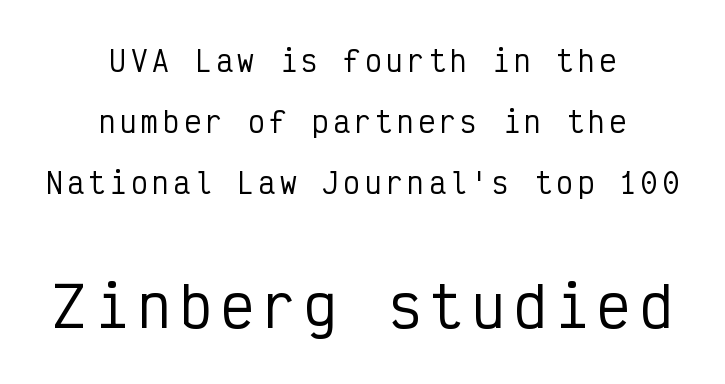
The image shows 55 px condensed sans-serif type, upright, monospaced; set centered, loose line spacing (2.17x), not underlined; the second (bottom) block is 1.96x larger; low stroke contrast and a medium x-height.
